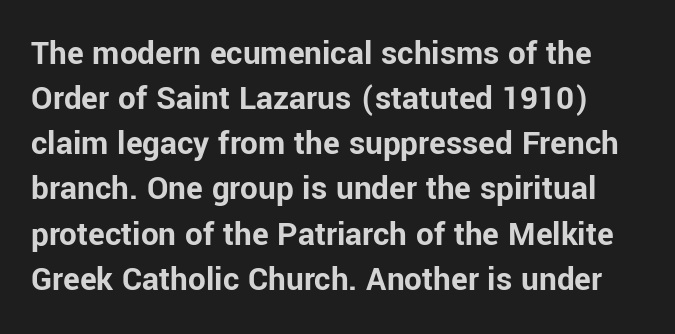
Q: Is the text bold? A: Yes.
Q: Is the text italic (slanted)? A: No, it is upright.
Q: Is the typeface a serif or a sans-serif typeface? A: Sans-serif.
Q: Is the text underlined? A: No.
Q: Is the spacing between letters normal or unusually wide? A: Normal.
Q: Is the spacing between lines tight, normal or loose? A: Normal.
Q: Width (condensed, normal, or wide)? A: Normal.
Q: Stroke contrast? A: Low.
Q: x-height? A: Medium.
Q: Monospaced? A: No.
